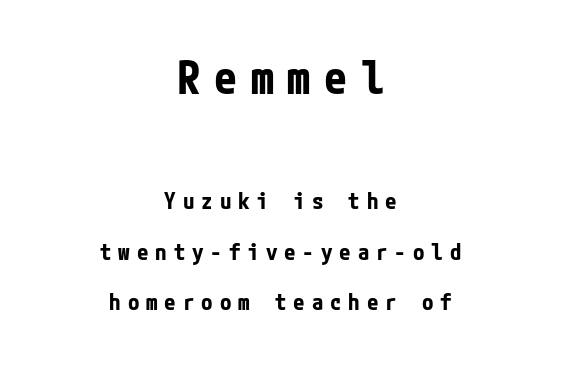
{"serif": "no", "italic": "no", "bold": "yes", "weight": "bold", "width": "condensed", "stroke_contrast": "low", "x_height": "medium", "underline": "no", "align": "center", "line_spacing": "loose", "line_spacing_ratio": 2.2, "letter_spacing": "wide", "letter_spacing_em": 0.3, "larger_block": "first", "size_ratio": 2.0, "glyph_px": 46}
